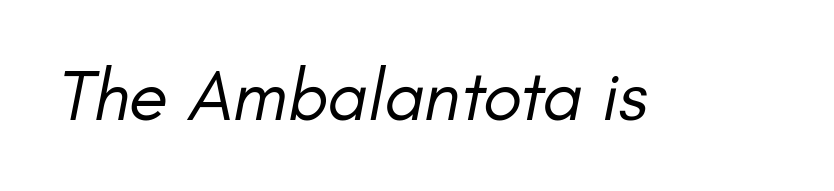
{"italic": "yes", "lean": "right", "slant_degrees": 11, "bold": "no", "weight": "regular", "width": "normal", "stroke_contrast": "low", "x_height": "small", "monospaced": "no", "underline": "no", "letter_spacing": "normal", "letter_spacing_em": 0.0, "glyph_px": 72}
